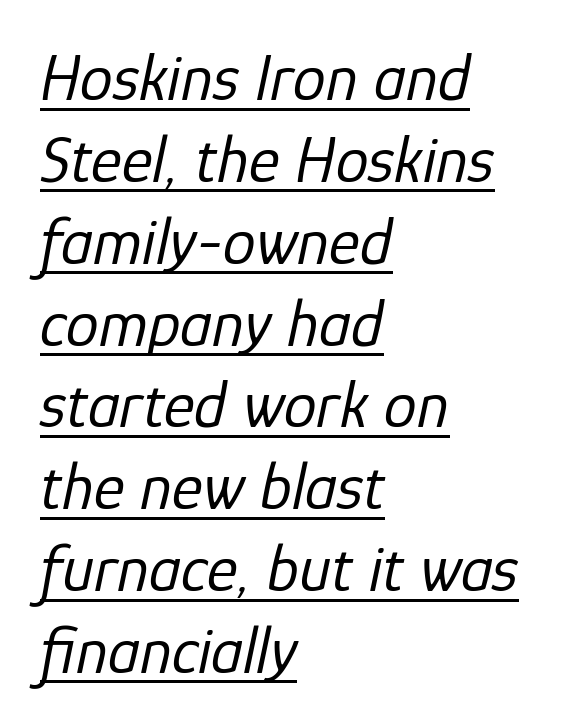
The image shows 66 px regular-weight type, italic (leaning right); set left-aligned, line spacing 1.24x, normal letter spacing, underlined; low stroke contrast and a medium x-height.
